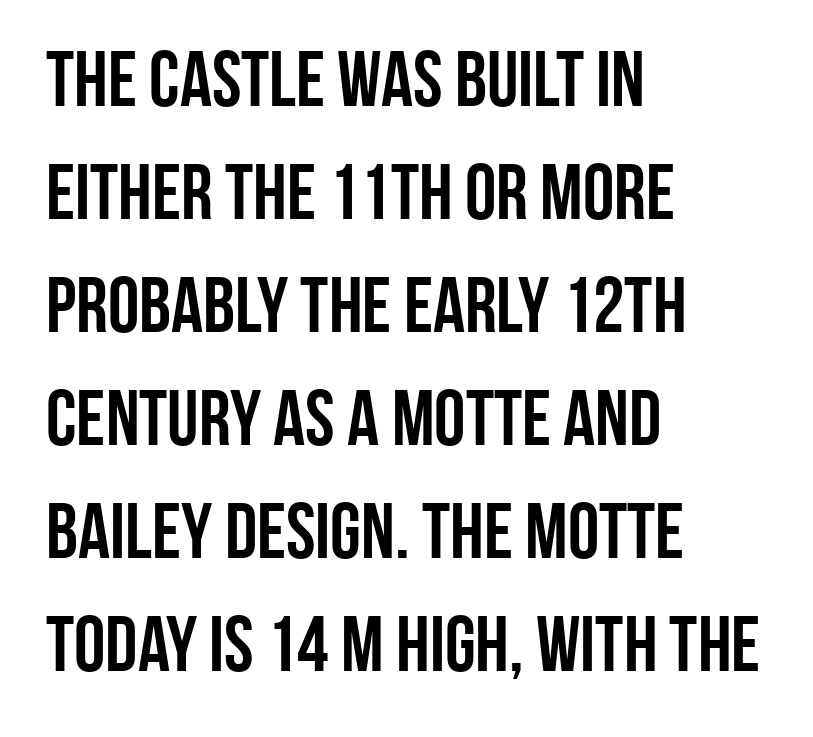
Q: Is the text bold? A: Yes.
Q: Is the text italic (slanted)? A: No, it is upright.
Q: Is the typeface a serif or a sans-serif typeface? A: Sans-serif.
Q: Is the text underlined? A: No.
Q: How is the paragraph aligned? A: Left-aligned.
Q: Is the spacing between letters normal or unusually wide? A: Normal.
Q: Is the spacing between lines tight, normal or loose? A: Normal.
Q: Width (condensed, normal, or wide)? A: Condensed.
Q: Stroke contrast? A: Low.
Q: x-height? A: Large.
Q: Monospaced? A: No.
